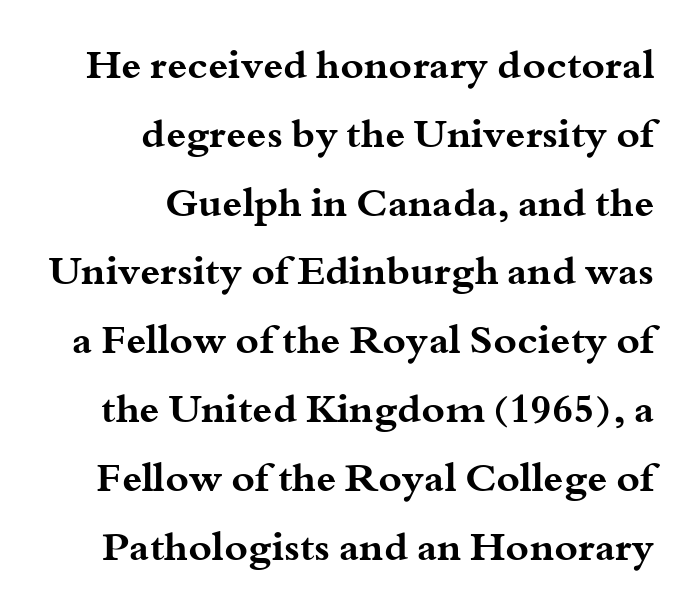
Proportional: the letters do not fall into vertical columns. Anything drawn beneath the words? Only blank space. Here the glyphs are tracked normally, forming tight word shapes. The typography opts for an upright posture over an oblique one.
